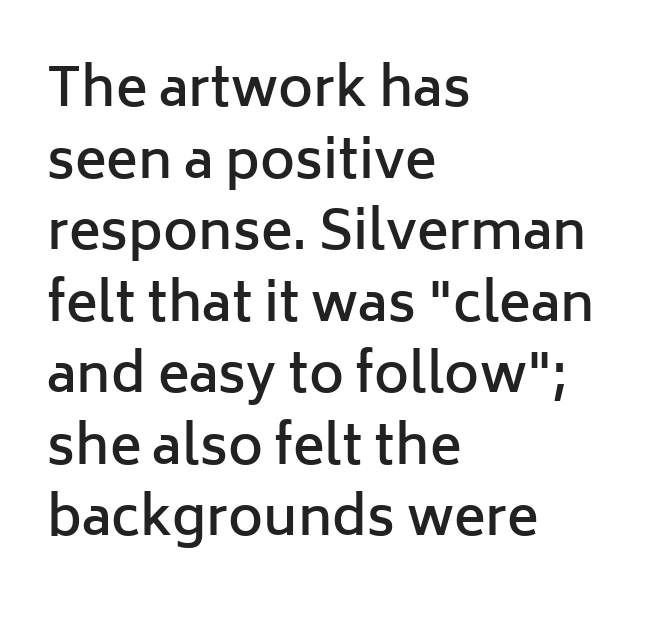
The image shows 53 px semibold sans-serif type, upright; set left-aligned, normal line spacing (1.35x), normal letter spacing, not underlined; low stroke contrast and a medium x-height.
